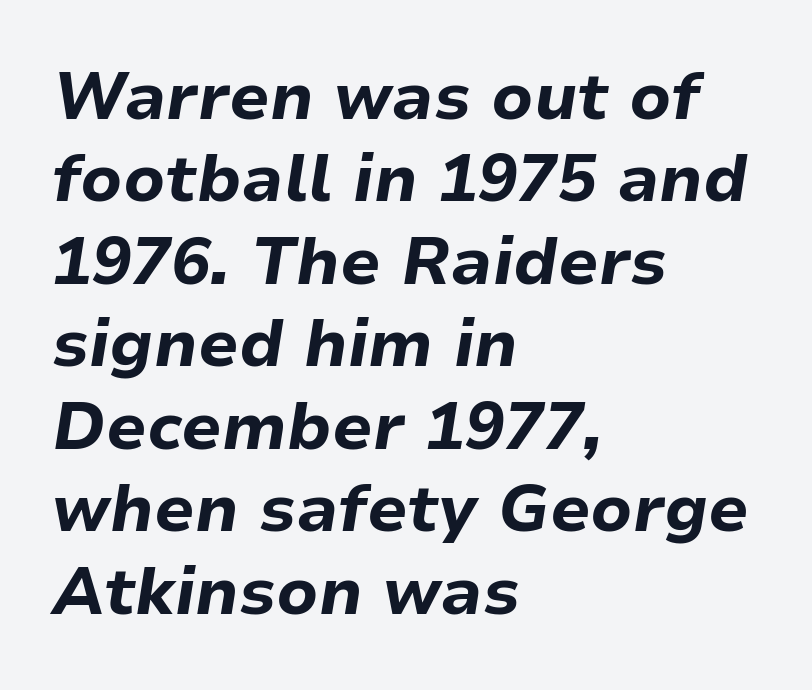
Q: Is the text bold? A: Yes.
Q: Is the text italic (slanted)? A: Yes, it leans right by about 9 degrees.
Q: Is the text underlined? A: No.
Q: How is the paragraph aligned? A: Left-aligned.
Q: Is the spacing between letters normal or unusually wide? A: Normal.
Q: Is the spacing between lines tight, normal or loose? A: Normal.
Q: Width (condensed, normal, or wide)? A: Normal.
Q: Stroke contrast? A: Low.
Q: x-height? A: Medium.
Q: Monospaced? A: No.
